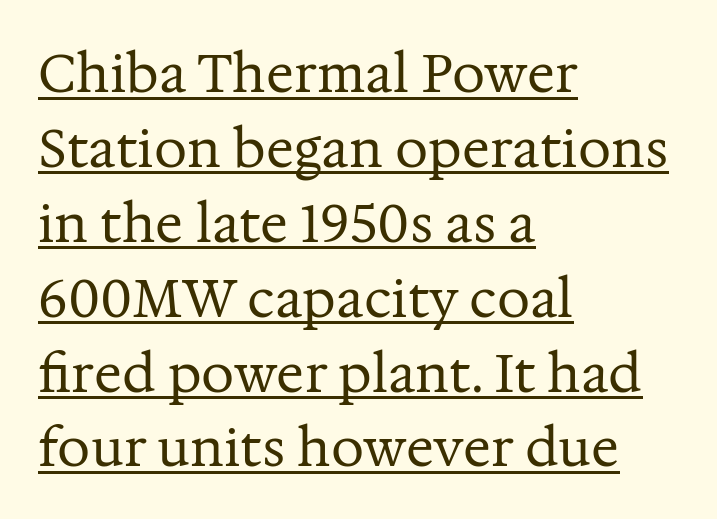
Q: Is the text bold? A: No.
Q: Is the text italic (slanted)? A: No, it is upright.
Q: Is the typeface a serif or a sans-serif typeface? A: Serif.
Q: Is the text underlined? A: Yes.
Q: How is the paragraph aligned? A: Left-aligned.
Q: Is the spacing between letters normal or unusually wide? A: Normal.
Q: Is the spacing between lines tight, normal or loose? A: Normal.
Q: Width (condensed, normal, or wide)? A: Normal.
Q: Stroke contrast? A: Medium.
Q: x-height? A: Medium.
Q: Monospaced? A: No.
